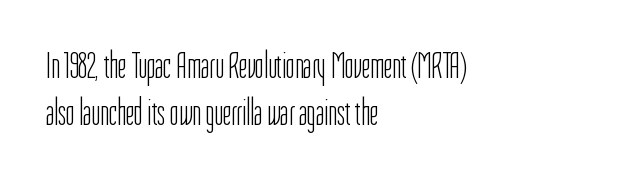
How would I describe the line gaps? Plain and ordinary. The characters display no serif detailing; their extremities are plain. Compared with a centered layout, this one pins lines to the left instead. You could call the tracking neutral — neither tight nor loose. The weight would be labelled regular, book, light, or lighter still. No word sits above an underline.
